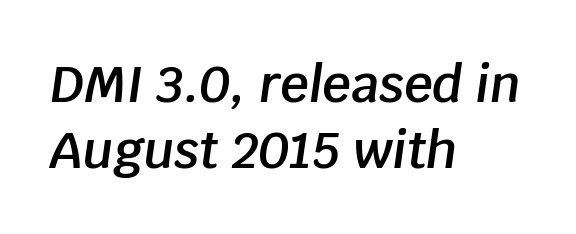
The image shows 50 px semibold type, italic (leaning right); set left-aligned, normal line spacing (1.32x), normal letter spacing, not underlined; low stroke contrast and a large x-height.
